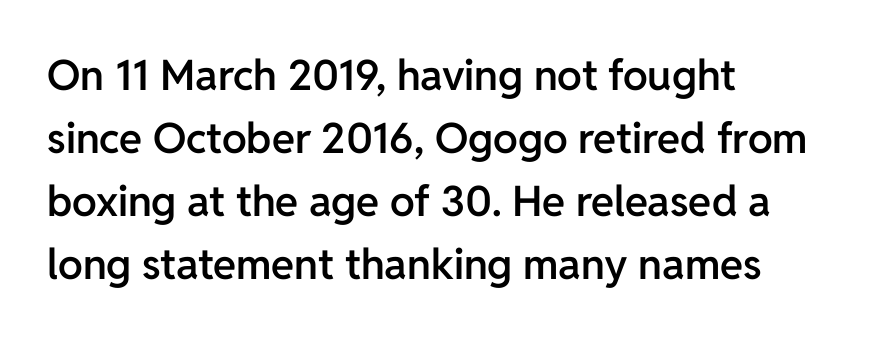
The image shows 42 px semibold sans-serif type, upright; set left-aligned, normal line spacing (1.5x), normal letter spacing, not underlined; low stroke contrast and a medium x-height.
